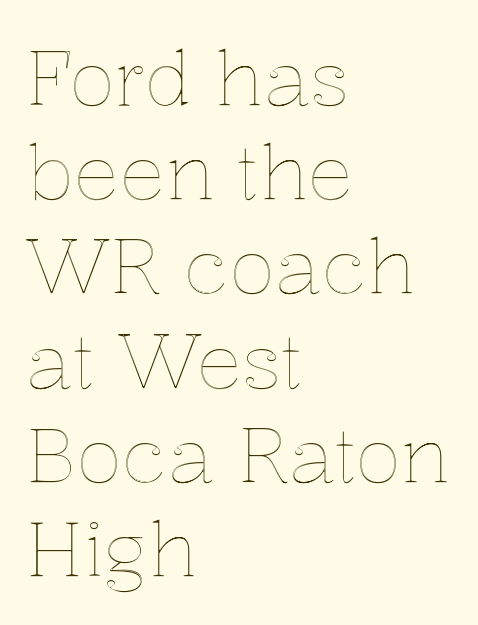
The image shows 76 px text type, upright; set left-aligned, line spacing 1.24x, normal letter spacing, not underlined; a medium x-height.
